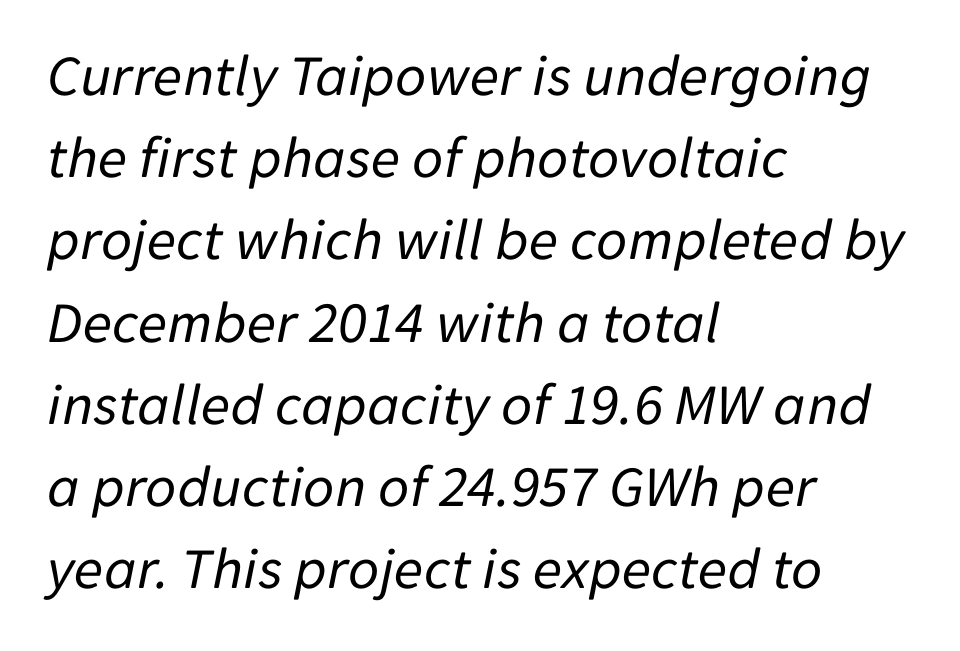
Q: Is the text bold? A: No.
Q: Is the text italic (slanted)? A: Yes, it leans right by about 11 degrees.
Q: Is the text underlined? A: No.
Q: How is the paragraph aligned? A: Left-aligned.
Q: Is the spacing between letters normal or unusually wide? A: Normal.
Q: Is the spacing between lines tight, normal or loose? A: Normal.
Q: Width (condensed, normal, or wide)? A: Normal.
Q: Stroke contrast? A: Low.
Q: x-height? A: Medium.
Q: Monospaced? A: No.
